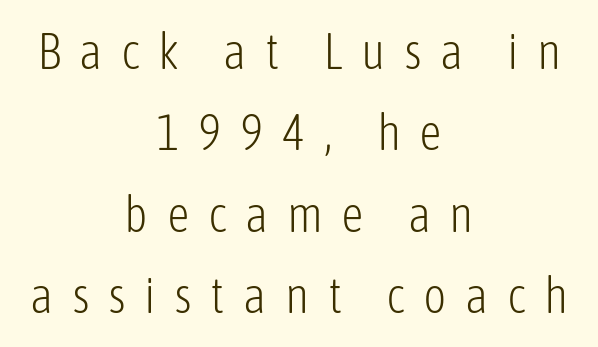
{"serif": "no", "italic": "no", "bold": "no", "weight": "light", "width": "condensed", "stroke_contrast": "low", "x_height": "medium", "monospaced": "no", "underline": "no", "align": "center", "line_spacing": "normal", "line_spacing_ratio": 1.63, "letter_spacing": "wide", "letter_spacing_em": 0.37, "glyph_px": 50}
